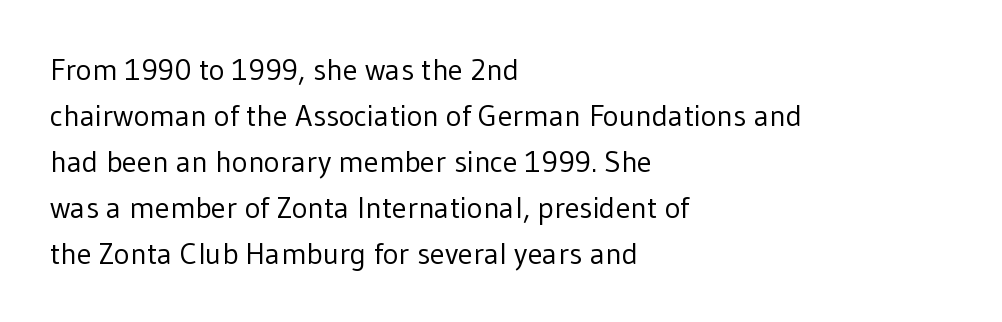
The block of text has a typical density, with ordinary space between rows. A typesetter would call this proportional, since set widths differ per character. Standard letterfit; no display-style spreading of the glyphs. This rendering employs a face without finishing strokes, i.e., a sans-serif. Every stem runs plumb, perpendicular to the baseline.
